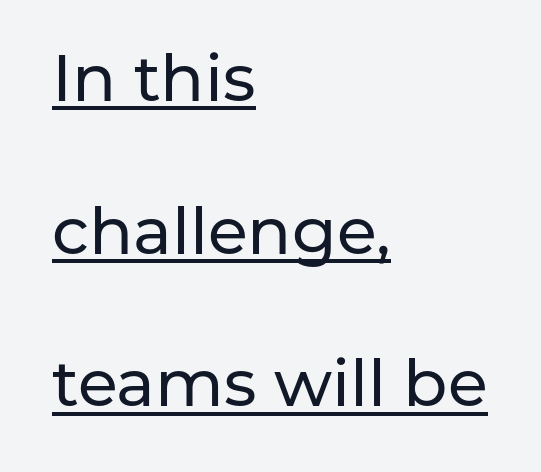
Q: Is the text italic (slanted)? A: No, it is upright.
Q: Is the typeface a serif or a sans-serif typeface? A: Sans-serif.
Q: Is the text underlined? A: Yes.
Q: How is the paragraph aligned? A: Left-aligned.
Q: Is the spacing between letters normal or unusually wide? A: Normal.
Q: Is the spacing between lines tight, normal or loose? A: Loose.
Q: Width (condensed, normal, or wide)? A: Normal.
Q: Stroke contrast? A: Low.
Q: x-height? A: Medium.
Q: Monospaced? A: No.
